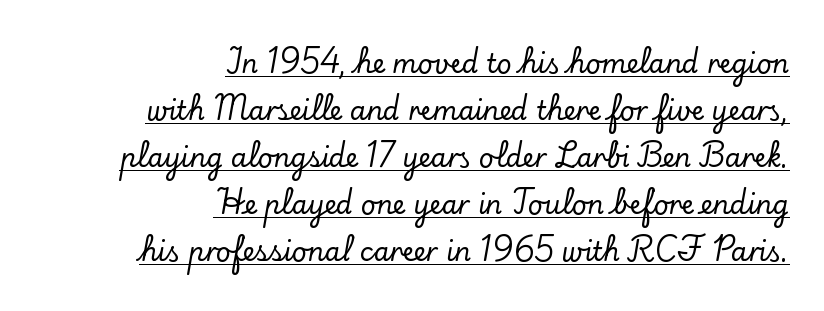
Q: Is the text italic (slanted)? A: Yes.
Q: Is the text underlined? A: Yes.
Q: How is the paragraph aligned? A: Right-aligned.
Q: Is the spacing between letters normal or unusually wide? A: Normal.
